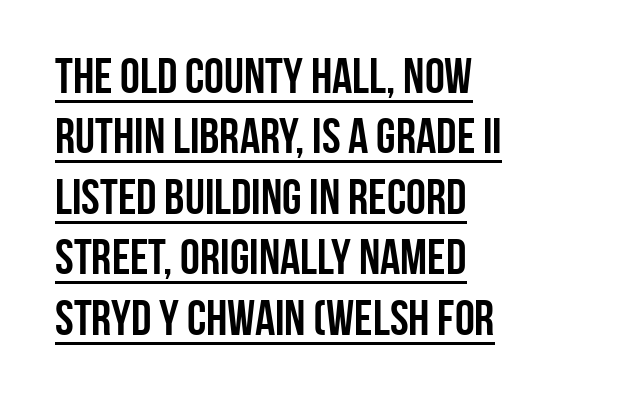
Q: Is the text bold? A: Yes.
Q: Is the text italic (slanted)? A: No, it is upright.
Q: Is the typeface a serif or a sans-serif typeface? A: Sans-serif.
Q: Is the text underlined? A: Yes.
Q: How is the paragraph aligned? A: Left-aligned.
Q: Is the spacing between letters normal or unusually wide? A: Normal.
Q: Width (condensed, normal, or wide)? A: Condensed.
Q: Stroke contrast? A: Low.
Q: x-height? A: Large.
Q: Monospaced? A: No.
